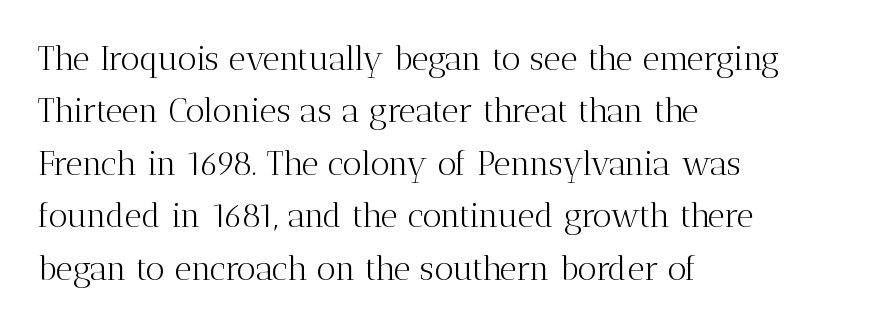
The image shows 33 px light serif type, upright; set left-aligned, normal line spacing (1.59x), normal letter spacing, not underlined; medium stroke contrast and a medium x-height.
